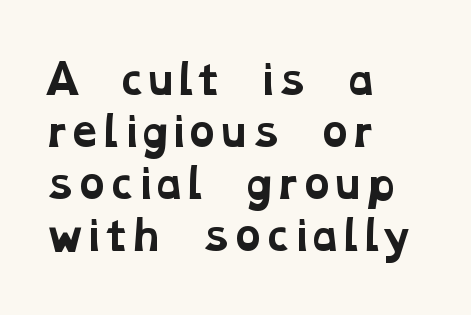
The image shows 40 px bold, wide serif type; set left-aligned, normal line spacing (1.3x), normal letter spacing, not underlined; low stroke contrast and a medium x-height.
